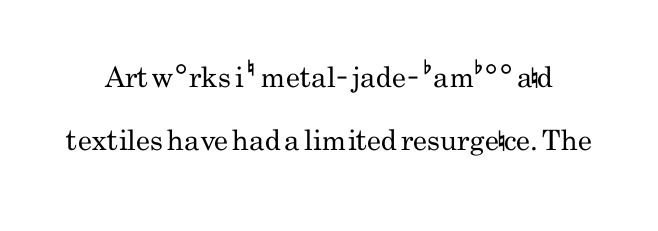
The image shows 28 px regular-weight, condensed sans-serif type, upright; set loose line spacing (2.26x), normal letter spacing, not underlined; low stroke contrast and a small x-height.
